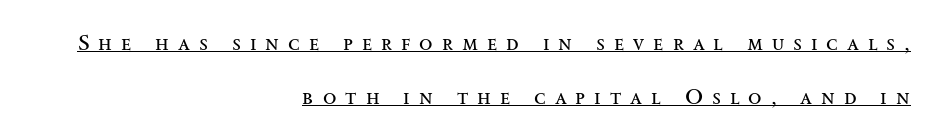
The image shows 22 px text type, upright; set right-aligned, loose line spacing (2.44x), unusually wide letter spacing (+0.41 em), underlined.
